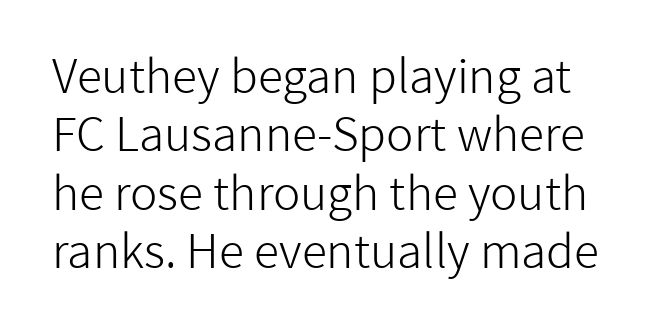
{"serif": "no", "italic": "no", "bold": "no", "weight": "light", "width": "normal", "stroke_contrast": "low", "x_height": "medium", "monospaced": "no", "underline": "no", "line_spacing": "normal", "line_spacing_ratio": 1.27, "letter_spacing": "normal", "letter_spacing_em": 0.0, "glyph_px": 46}
